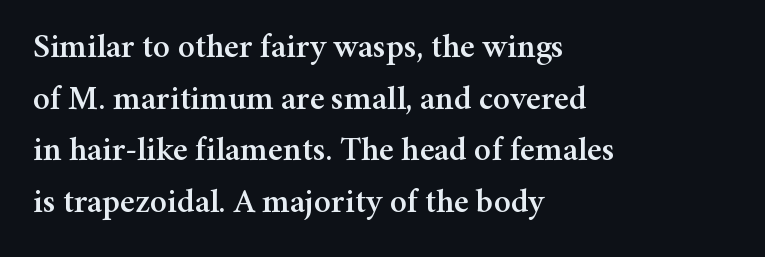
The image shows 34 px serif type, upright; set left-aligned, normal line spacing (1.52x), normal letter spacing, not underlined; medium stroke contrast and a medium x-height.
